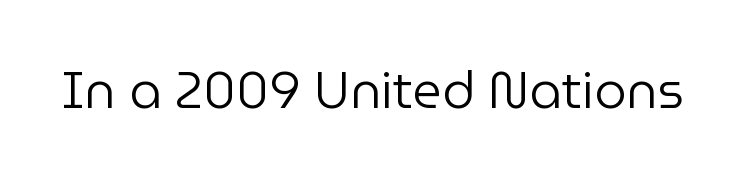
Q: Is the text bold? A: No.
Q: Is the text italic (slanted)? A: No, it is upright.
Q: Is the typeface a serif or a sans-serif typeface? A: Sans-serif.
Q: Is the text underlined? A: No.
Q: Is the spacing between letters normal or unusually wide? A: Normal.
Q: Width (condensed, normal, or wide)? A: Normal.
Q: Stroke contrast? A: Low.
Q: x-height? A: Medium.
Q: Monospaced? A: No.
